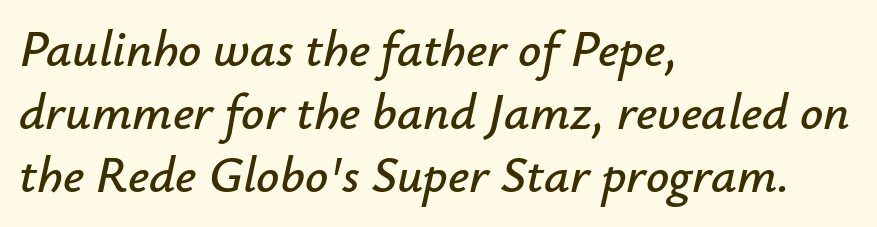
Yep, that's italic — everything's leaning. Between one letter and the next there's only the usual sliver of space. You could not count columns in this text — the font is proportionally spaced. The area under the type is left untouched.
